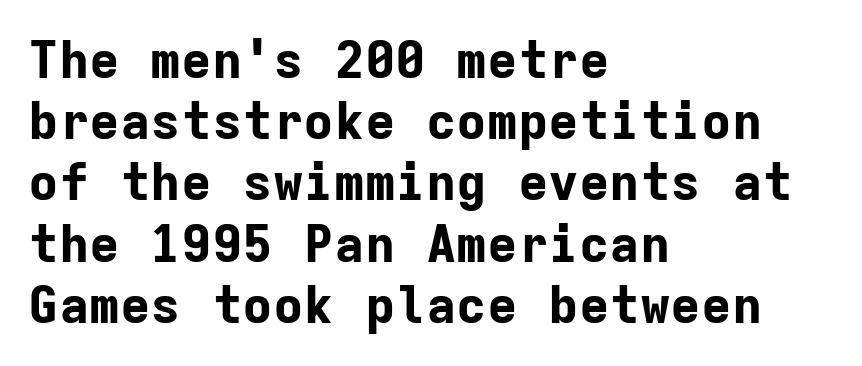
Q: Is the text bold? A: Yes.
Q: Is the text italic (slanted)? A: No, it is upright.
Q: Is the typeface a serif or a sans-serif typeface? A: Sans-serif.
Q: Is the text underlined? A: No.
Q: How is the paragraph aligned? A: Left-aligned.
Q: Is the spacing between letters normal or unusually wide? A: Normal.
Q: Width (condensed, normal, or wide)? A: Normal.
Q: Stroke contrast? A: Low.
Q: x-height? A: Medium.
Q: Monospaced? A: Yes.
